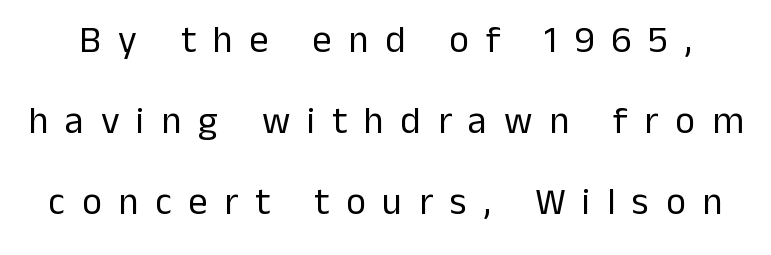
{"serif": "no", "italic": "no", "bold": "no", "weight": "regular", "width": "normal", "stroke_contrast": "low", "x_height": "medium", "monospaced": "no", "underline": "no", "line_spacing": "loose", "line_spacing_ratio": 2.13, "letter_spacing": "wide", "letter_spacing_em": 0.44, "glyph_px": 38}
